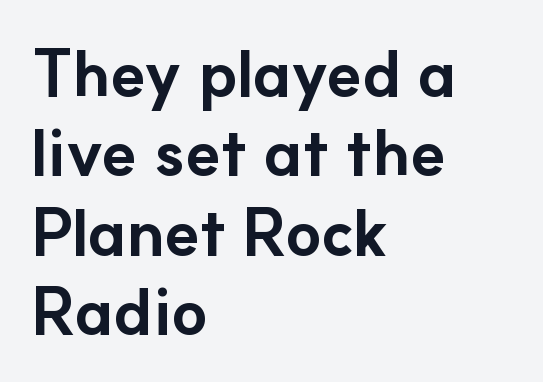
Q: Is the text bold? A: Yes.
Q: Is the text italic (slanted)? A: No, it is upright.
Q: Is the typeface a serif or a sans-serif typeface? A: Sans-serif.
Q: Is the text underlined? A: No.
Q: How is the paragraph aligned? A: Left-aligned.
Q: Is the spacing between letters normal or unusually wide? A: Normal.
Q: Width (condensed, normal, or wide)? A: Normal.
Q: Stroke contrast? A: Low.
Q: x-height? A: Small.
Q: Monospaced? A: No.
